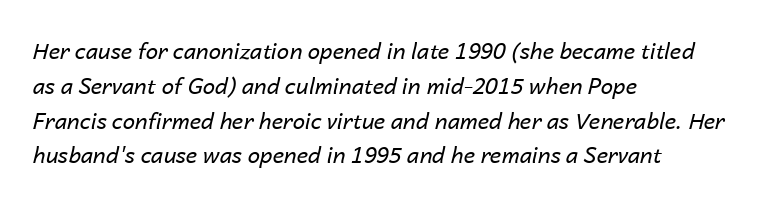
Posture: slanted. Nobody touched the tracking dial on this one. Descender tails drop into unmarked territory. Is the block centered? No — it sits flush against the left margin. The cut favours lightness, reaching ordinary text weight at its darkest.
